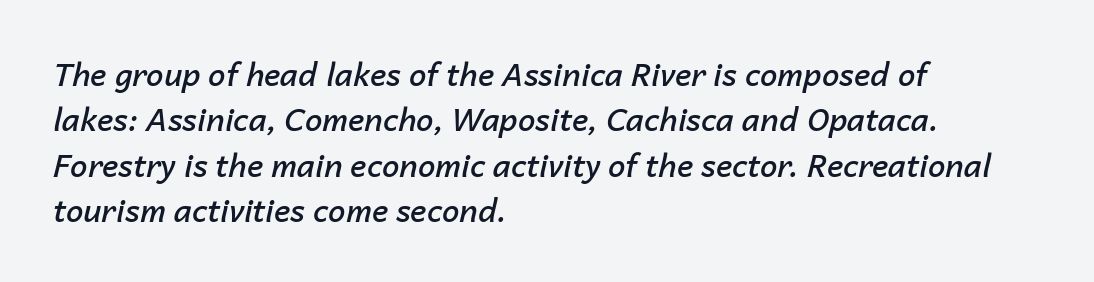
Q: Is the text bold? A: Semi-bold.
Q: Is the text italic (slanted)? A: Yes, it leans right by about 14 degrees.
Q: Is the text underlined? A: No.
Q: How is the paragraph aligned? A: Left-aligned.
Q: Is the spacing between letters normal or unusually wide? A: Normal.
Q: Is the spacing between lines tight, normal or loose? A: Normal.
Q: Width (condensed, normal, or wide)? A: Normal.
Q: Stroke contrast? A: Low.
Q: x-height? A: Medium.
Q: Monospaced? A: No.
